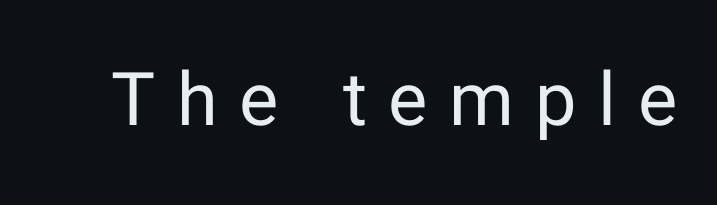
{"serif": "no", "italic": "no", "bold": "no", "weight": "regular", "width": "normal", "stroke_contrast": "low", "x_height": "medium", "monospaced": "no", "underline": "no", "letter_spacing": "wide", "letter_spacing_em": 0.29, "glyph_px": 74}
